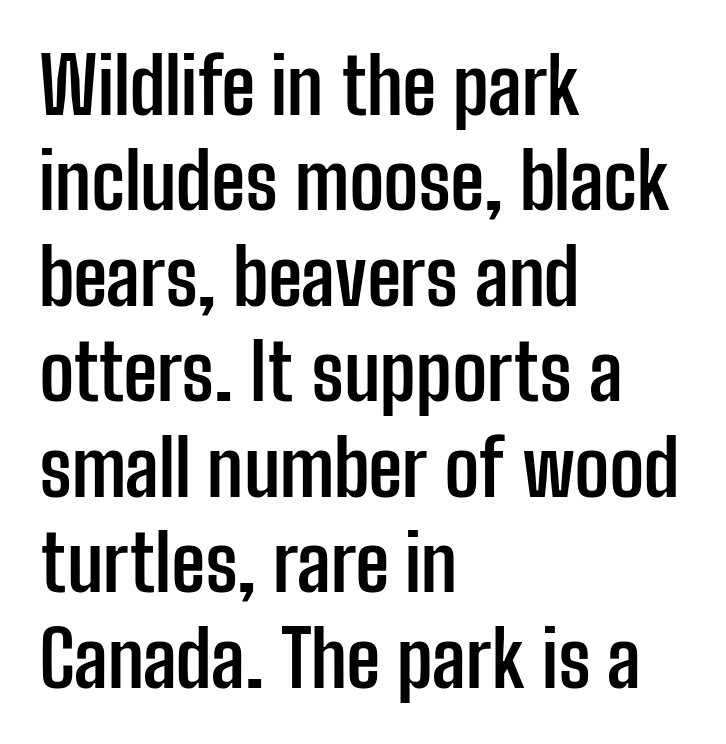
The image shows 77 px semibold, condensed sans-serif type, upright; set left-aligned, line spacing 1.24x, normal letter spacing, not underlined; low stroke contrast and a medium x-height.
